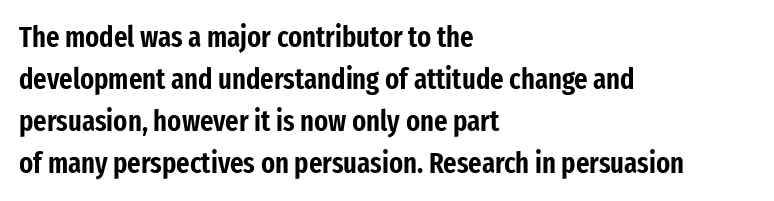
{"serif": "no", "italic": "no", "width": "condensed", "stroke_contrast": "low", "x_height": "medium", "monospaced": "no", "underline": "no", "align": "left", "line_spacing": "normal", "line_spacing_ratio": 1.45, "letter_spacing": "normal", "letter_spacing_em": 0.0, "glyph_px": 29}
